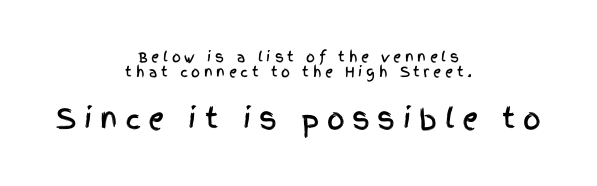
The image shows 28 px condensed sans-serif type, upright; set centered, tight line spacing (1.04x), unusually wide letter spacing (+0.26 em), not underlined; the second (bottom) block is 2.0x larger; a large x-height.
